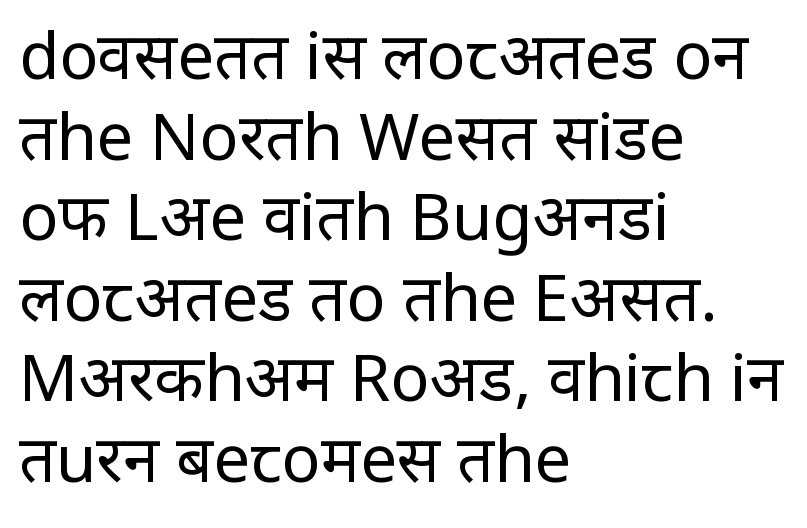
Q: Is the text bold? A: No.
Q: Is the text italic (slanted)? A: No, it is upright.
Q: Is the typeface a serif or a sans-serif typeface? A: Sans-serif.
Q: Is the text underlined? A: No.
Q: How is the paragraph aligned? A: Left-aligned.
Q: Is the spacing between letters normal or unusually wide? A: Normal.
Q: Width (condensed, normal, or wide)? A: Condensed.
Q: Stroke contrast? A: Low.
Q: x-height? A: Large.
Q: Monospaced? A: No.
